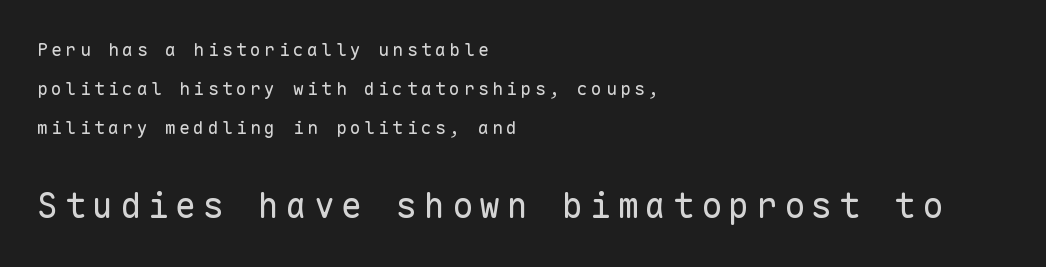
Q: Is the text bold? A: No.
Q: Is the text italic (slanted)? A: No, it is upright.
Q: Is the typeface a serif or a sans-serif typeface? A: Sans-serif.
Q: Is the text underlined? A: No.
Q: How is the paragraph aligned? A: Left-aligned.
Q: Is the spacing between lines tight, normal or loose? A: Loose.
Q: Which block of text is set in a larger size, the first (top) or the second (bottom)? A: The second (bottom) one.
Q: Width (condensed, normal, or wide)? A: Normal.
Q: Stroke contrast? A: Low.
Q: x-height? A: Medium.
Q: Monospaced? A: Yes.
